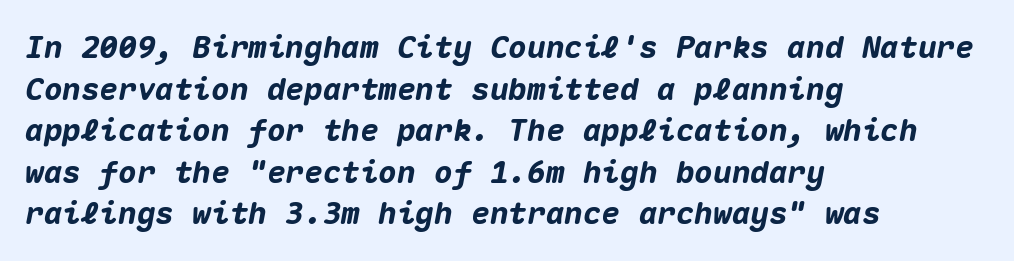
Q: Is the text bold? A: Yes.
Q: Is the text italic (slanted)? A: Yes, it leans right by about 10 degrees.
Q: Is the text underlined? A: No.
Q: How is the paragraph aligned? A: Left-aligned.
Q: Is the spacing between letters normal or unusually wide? A: Normal.
Q: Is the spacing between lines tight, normal or loose? A: Normal.
Q: Width (condensed, normal, or wide)? A: Normal.
Q: Stroke contrast? A: Medium.
Q: x-height? A: Medium.
Q: Monospaced? A: Yes.
